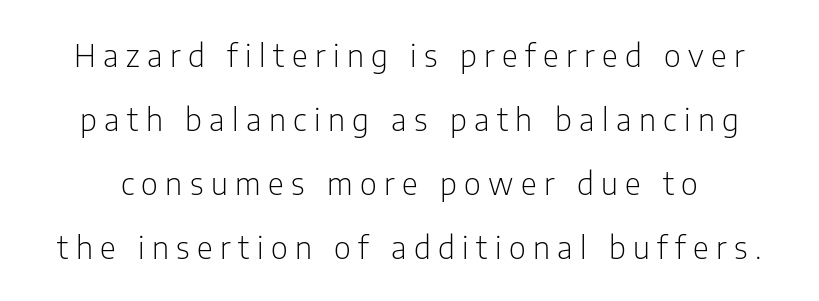
Every character sits straight up, as roman type does. The face used here is a sans, in the tradition of grotesques and geometrics. A bare baseline throughout the passage. A typesetter would call this heavily tracked-out type. What's the leading like? Stretched, with rows far apart.
